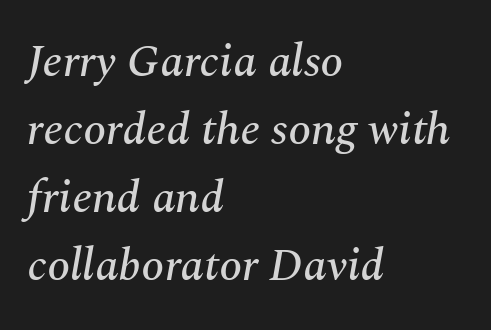
Q: Is the text italic (slanted)? A: Yes, it leans right by about 10 degrees.
Q: Is the typeface a serif or a sans-serif typeface? A: Serif.
Q: Is the text underlined? A: No.
Q: How is the paragraph aligned? A: Left-aligned.
Q: Is the spacing between letters normal or unusually wide? A: Normal.
Q: Is the spacing between lines tight, normal or loose? A: Normal.
Q: Width (condensed, normal, or wide)? A: Normal.
Q: Stroke contrast? A: Medium.
Q: x-height? A: Medium.
Q: Monospaced? A: No.
